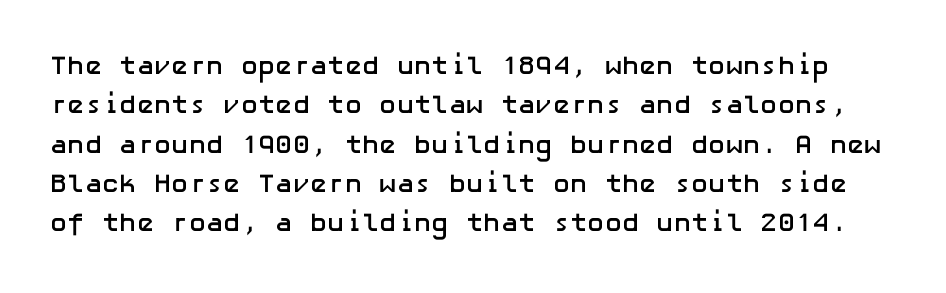
{"italic": "no", "bold": "yes", "underline": "no", "line_spacing": "normal", "line_spacing_ratio": 1.51, "letter_spacing": "normal", "letter_spacing_em": 0.0, "glyph_px": 26}
